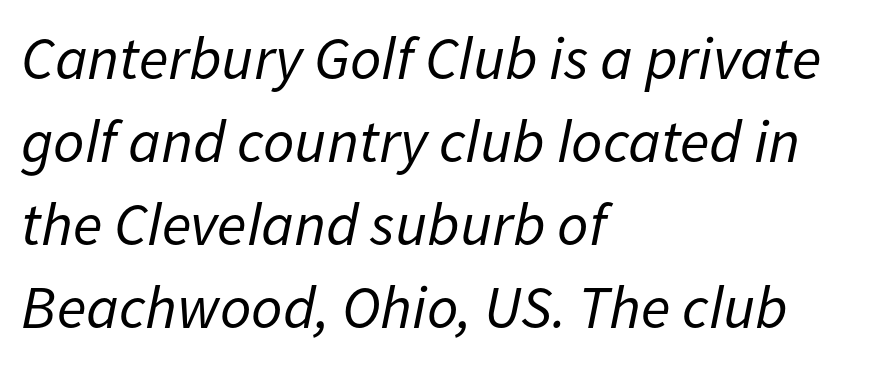
{"italic": "yes", "lean": "right", "slant_degrees": 11, "bold": "no", "weight": "regular", "width": "normal", "stroke_contrast": "low", "x_height": "medium", "monospaced": "no", "underline": "no", "align": "left", "line_spacing": "normal", "line_spacing_ratio": 1.36, "letter_spacing": "normal", "letter_spacing_em": 0.0, "glyph_px": 61}
